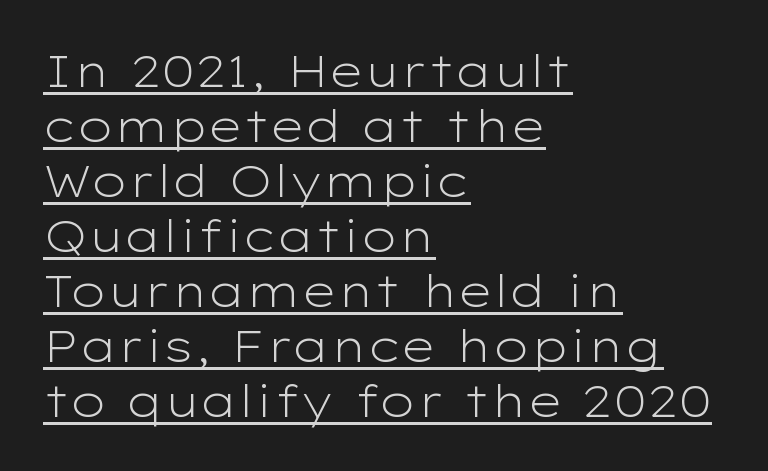
The image shows 44 px light, wide sans-serif type, upright; set left-aligned, normal line spacing (1.25x), normal letter spacing, underlined; low stroke contrast and a medium x-height.
